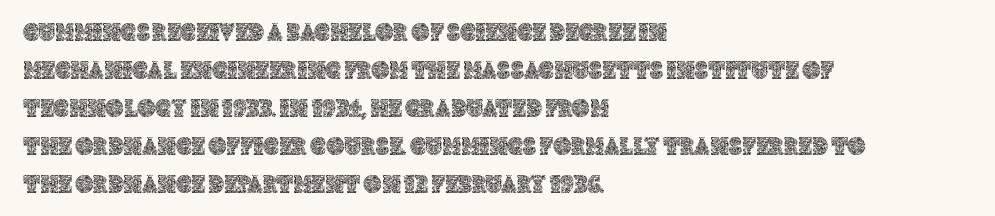
The image shows 25 px text type, upright; set left-aligned, normal line spacing (1.52x), normal letter spacing, not underlined.
